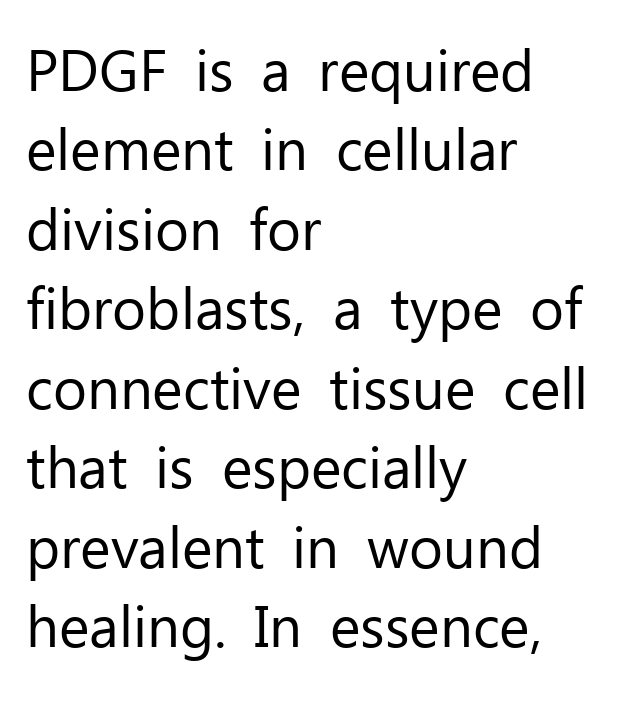
Q: Is the text bold? A: No.
Q: Is the text italic (slanted)? A: No, it is upright.
Q: Is the typeface a serif or a sans-serif typeface? A: Sans-serif.
Q: Is the text underlined? A: No.
Q: How is the paragraph aligned? A: Left-aligned.
Q: Is the spacing between letters normal or unusually wide? A: Normal.
Q: Is the spacing between lines tight, normal or loose? A: Normal.
Q: Width (condensed, normal, or wide)? A: Normal.
Q: Stroke contrast? A: Low.
Q: x-height? A: Medium.
Q: Monospaced? A: No.
